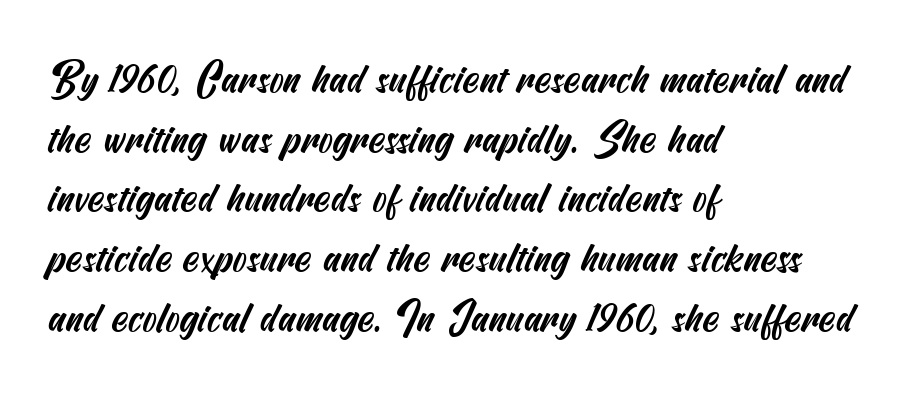
{"serif": "no", "width": "condensed", "stroke_contrast": "medium", "x_height": "small", "underline": "no", "align": "left", "line_spacing": "normal", "line_spacing_ratio": 1.42, "letter_spacing": "normal", "letter_spacing_em": 0.0, "glyph_px": 42}
